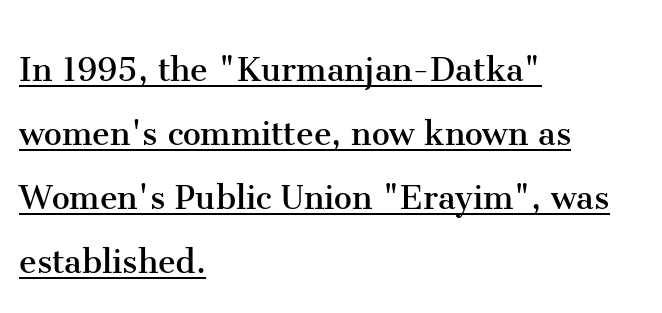
Line starts are locked; line ends wander. The face used here is proportionally spaced, like ordinary book or web type. The face used here appears with an underline applied. The letters sit at their default tracking, neither squeezed nor spread.
